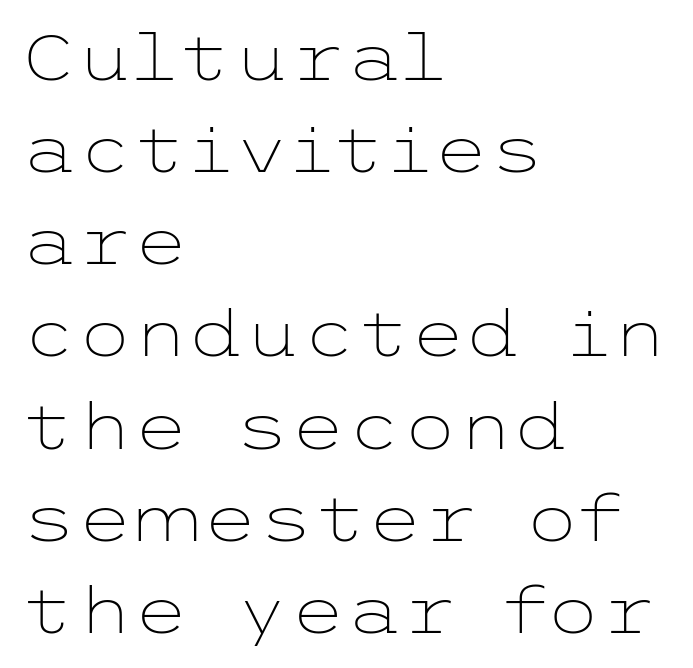
Inter-character spacing is left at the font's built-in metrics. Designer's note — italics off, roman on. Nope, no serifs anywhere on these letters. Is this a heavy cut? Hardly; it is regular or lighter. The rows are spaced the way most documents space them. The lines are quadded left.
